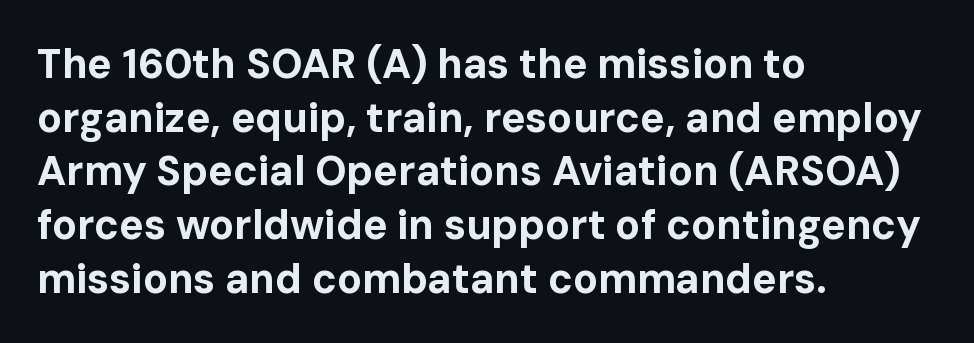
The string is rendered with underlining switched off. The font is running at its bold setting. Vertical strokes here are truly vertical. Normally led — the rows are evenly, conventionally spaced.
